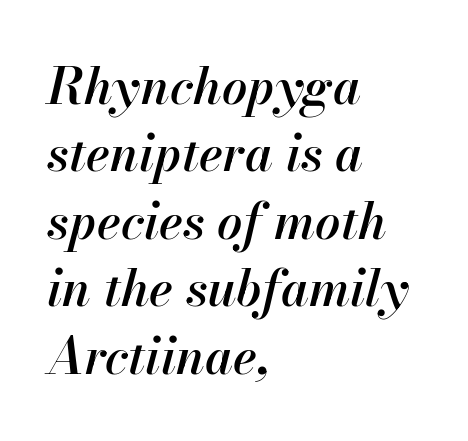
{"italic": "yes", "lean": "right", "slant_degrees": 13, "bold": "semi", "weight": "semibold", "width": "normal", "stroke_contrast": "high", "x_height": "small", "monospaced": "no", "underline": "no", "align": "left", "line_spacing": "normal", "line_spacing_ratio": 1.35, "letter_spacing": "normal", "letter_spacing_em": 0.0, "glyph_px": 50}
